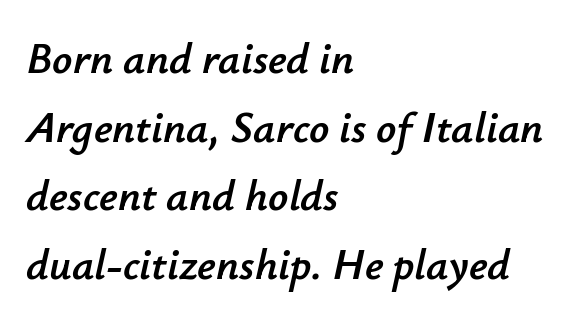
The image shows 44 px text type, italic (leaning right); set left-aligned, normal line spacing (1.56x), normal letter spacing, not underlined; low stroke contrast and a small x-height.
